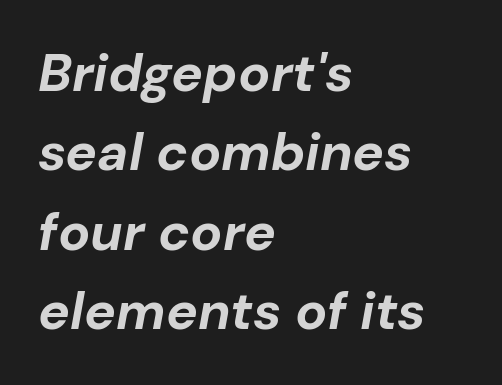
Q: Is the text bold? A: Yes.
Q: Is the text italic (slanted)? A: Yes, it leans right by about 10 degrees.
Q: Is the text underlined? A: No.
Q: How is the paragraph aligned? A: Left-aligned.
Q: Is the spacing between letters normal or unusually wide? A: Normal.
Q: Is the spacing between lines tight, normal or loose? A: Normal.
Q: Width (condensed, normal, or wide)? A: Normal.
Q: Stroke contrast? A: Low.
Q: x-height? A: Medium.
Q: Monospaced? A: No.
